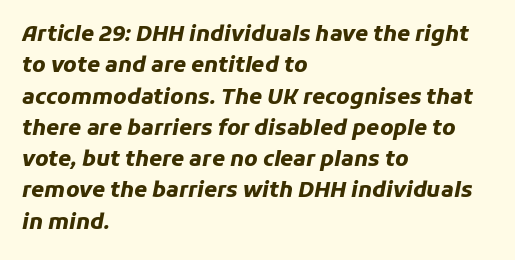
Q: Is the text bold? A: Yes.
Q: Is the text italic (slanted)? A: Yes, it leans right by about 11 degrees.
Q: Is the text underlined? A: No.
Q: How is the paragraph aligned? A: Left-aligned.
Q: Is the spacing between letters normal or unusually wide? A: Normal.
Q: Is the spacing between lines tight, normal or loose? A: Normal.
